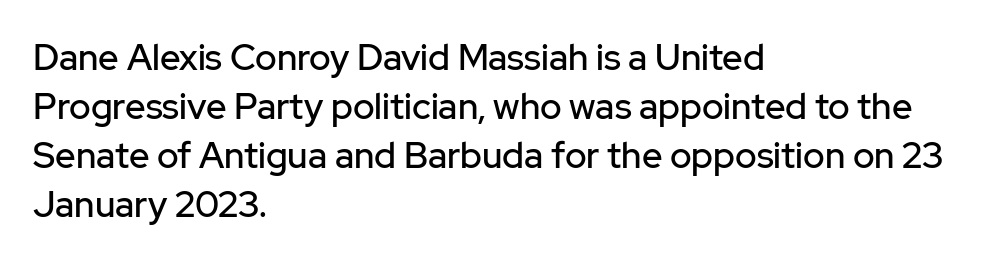
Which margin do the lines hug? The left one — the right edge is uneven. Tracking here is standard; glyphs follow each other at the usual distance. This sample uses a sans-serif face. This rendering features lettering with no underline. Every stem runs plumb, perpendicular to the baseline. Spacing verdict: proportional, widths tailored to each character.
